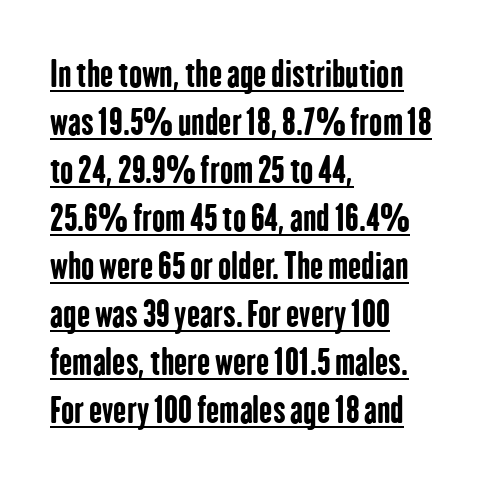
The block of text has a typical density, with ordinary space between rows. Left-aligned paragraph, ragged on the right. Each letter keeps its own natural width here, so spacing adapts to shape. The letterforms sit shoulder to shoulder at normal distance.
